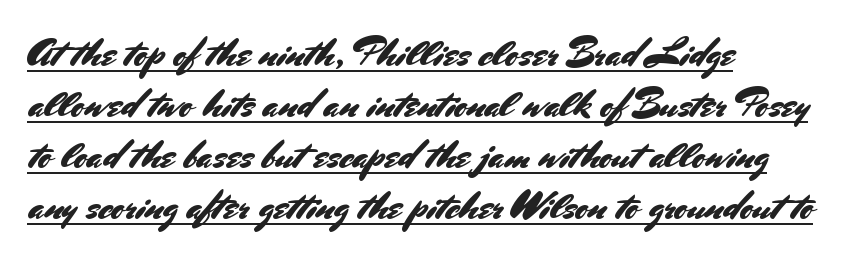
Q: Is the text italic (slanted)? A: Yes.
Q: Is the typeface a serif or a sans-serif typeface? A: Sans-serif.
Q: Is the text underlined? A: Yes.
Q: How is the paragraph aligned? A: Left-aligned.
Q: Is the spacing between letters normal or unusually wide? A: Normal.
Q: Is the spacing between lines tight, normal or loose? A: Normal.
Q: Width (condensed, normal, or wide)? A: Normal.
Q: Stroke contrast? A: Medium.
Q: x-height? A: Small.
Q: Monospaced? A: No.
